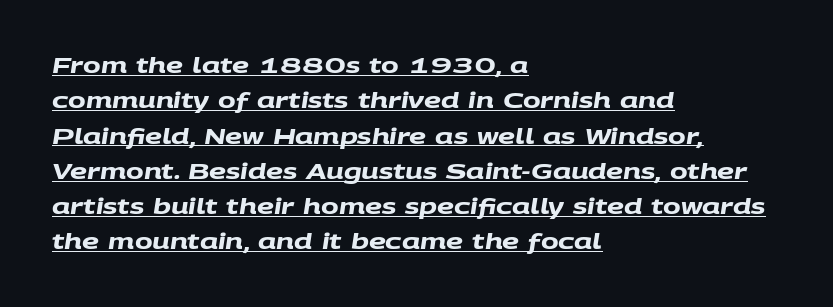
Q: Is the text bold? A: Yes.
Q: Is the text underlined? A: Yes.
Q: How is the paragraph aligned? A: Left-aligned.
Q: Is the spacing between letters normal or unusually wide? A: Normal.
Q: Is the spacing between lines tight, normal or loose? A: Normal.
